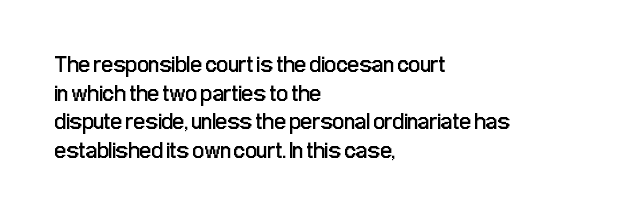
The lines sit at an ordinary, default distance from one another. The text block is weighted toward the left margin, trailing off unevenly rightward. Tracking value appears to be zero — textbook default spacing. Has an underline been added? It has not. Stroke mass is kept to a normal reading level or below.
